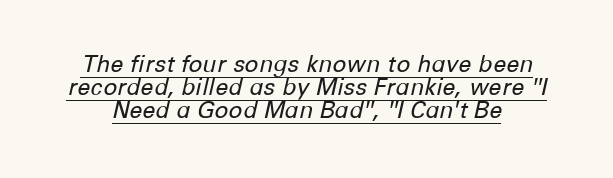
Q: Is the text bold? A: No.
Q: Is the text italic (slanted)? A: Yes, it leans right by about 12 degrees.
Q: Is the text underlined? A: Yes.
Q: Is the spacing between letters normal or unusually wide? A: Normal.
Q: Is the spacing between lines tight, normal or loose? A: Tight.
